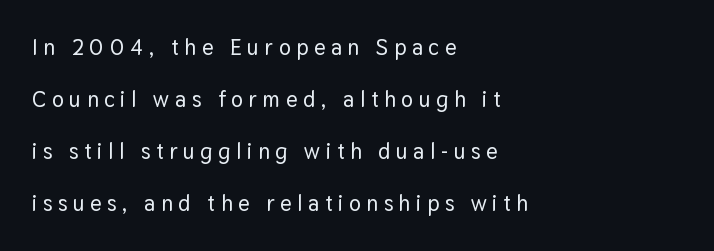
The image shows 22 px text type, upright; set left-aligned, loose line spacing (2.37x), unusually wide letter spacing (+0.26 em), not underlined.
